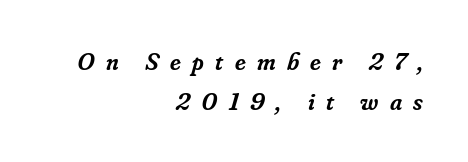
{"italic": "yes", "lean": "right", "slant_degrees": 16, "bold": "semi", "underline": "no", "align": "right", "line_spacing": "normal", "line_spacing_ratio": 1.59, "letter_spacing": "wide", "letter_spacing_em": 0.45, "glyph_px": 25}
